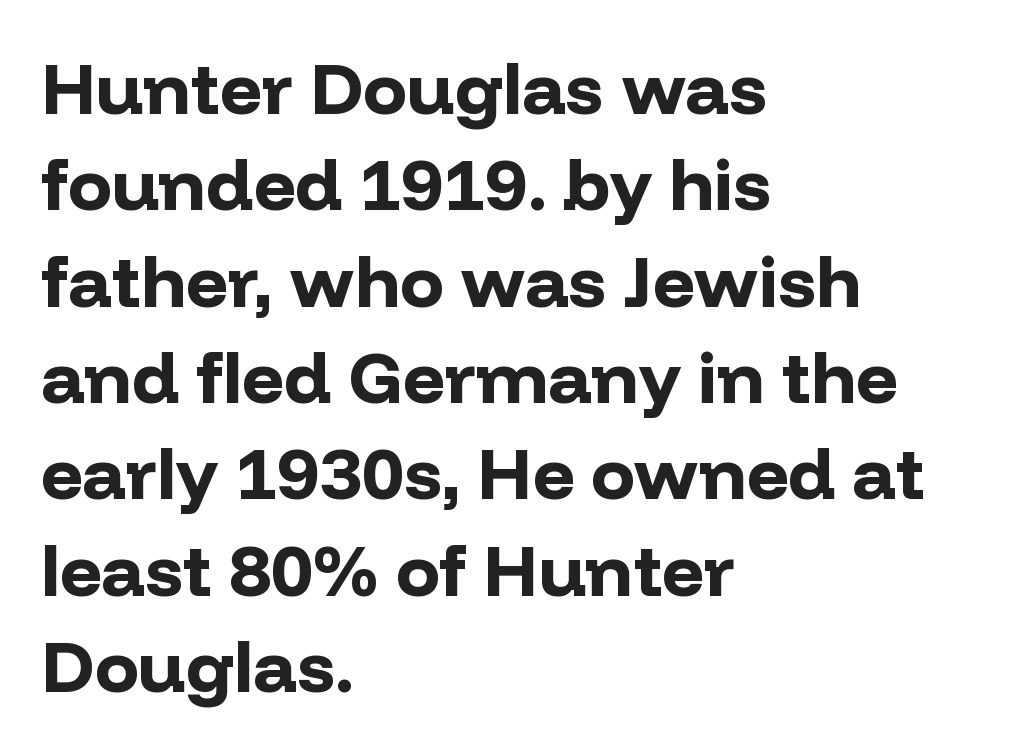
I'd call this a sans setting — the letters go barefoot. Think of a printed novel: that variable character pitch is what you see here. Glance below the letters and you will spot only blank space. Characters remain perfectly vertical along every line.
